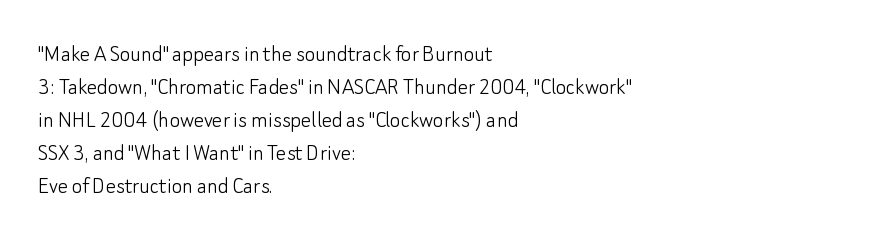
The image shows 25 px text type, upright; set left-aligned, normal line spacing (1.32x), normal letter spacing, not underlined.
